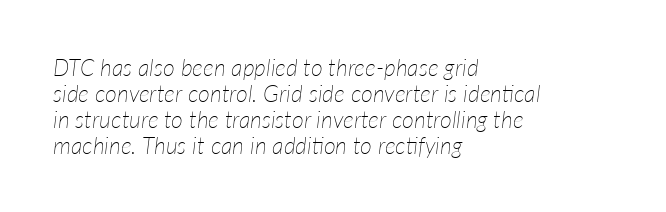
Q: Is the text bold? A: No.
Q: Is the text italic (slanted)? A: Yes, it leans right by about 7 degrees.
Q: Is the text underlined? A: No.
Q: How is the paragraph aligned? A: Left-aligned.
Q: Is the spacing between letters normal or unusually wide? A: Normal.
Q: Is the spacing between lines tight, normal or loose? A: Tight.
